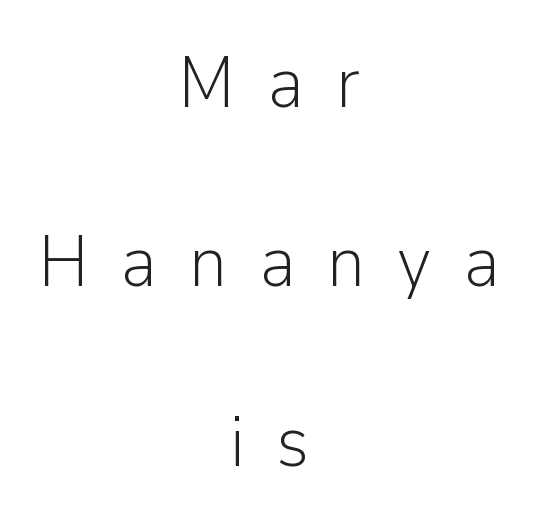
Q: Is the text bold? A: No.
Q: Is the text italic (slanted)? A: No, it is upright.
Q: Is the typeface a serif or a sans-serif typeface? A: Sans-serif.
Q: Is the text underlined? A: No.
Q: How is the paragraph aligned? A: Centered.
Q: Is the spacing between letters normal or unusually wide? A: Unusually wide.
Q: Is the spacing between lines tight, normal or loose? A: Loose.
Q: Width (condensed, normal, or wide)? A: Normal.
Q: Stroke contrast? A: Low.
Q: x-height? A: Medium.
Q: Monospaced? A: No.
